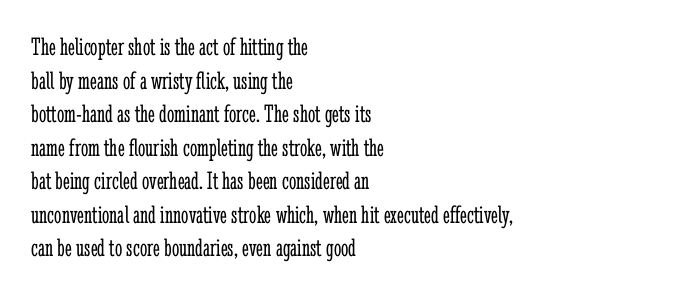
{"italic": "no", "bold": "no", "underline": "no", "align": "left", "line_spacing": "normal", "line_spacing_ratio": 1.29, "letter_spacing": "normal", "letter_spacing_em": 0.0, "glyph_px": 26}
